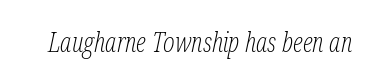
Q: Is the text bold? A: No.
Q: Is the text italic (slanted)? A: Yes, it leans right by about 12 degrees.
Q: Is the text underlined? A: No.
Q: Is the spacing between letters normal or unusually wide? A: Normal.
